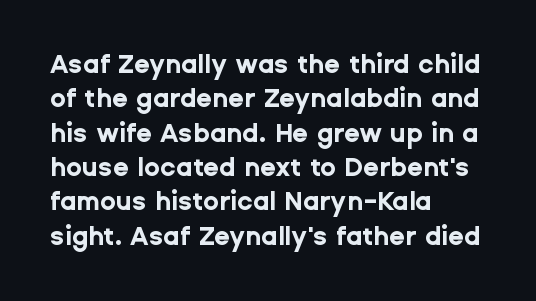
{"italic": "no", "bold": "yes", "underline": "no", "align": "left", "line_spacing": "normal", "line_spacing_ratio": 1.32, "letter_spacing": "normal", "letter_spacing_em": 0.0, "glyph_px": 26}
